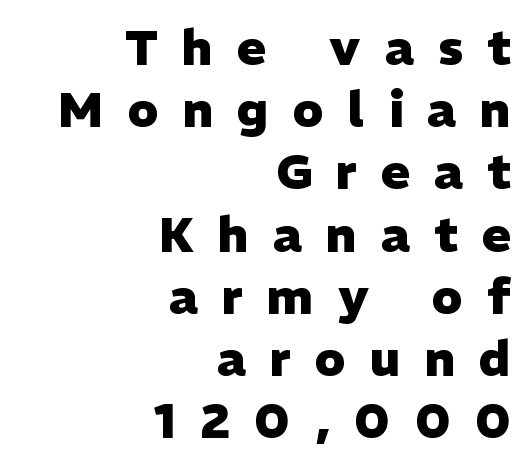
Q: Is the text bold? A: Yes.
Q: Is the text italic (slanted)? A: No, it is upright.
Q: Is the typeface a serif or a sans-serif typeface? A: Sans-serif.
Q: Is the text underlined? A: No.
Q: How is the paragraph aligned? A: Right-aligned.
Q: Is the spacing between letters normal or unusually wide? A: Unusually wide.
Q: Is the spacing between lines tight, normal or loose? A: Normal.
Q: Width (condensed, normal, or wide)? A: Normal.
Q: Stroke contrast? A: Low.
Q: x-height? A: Medium.
Q: Monospaced? A: No.
